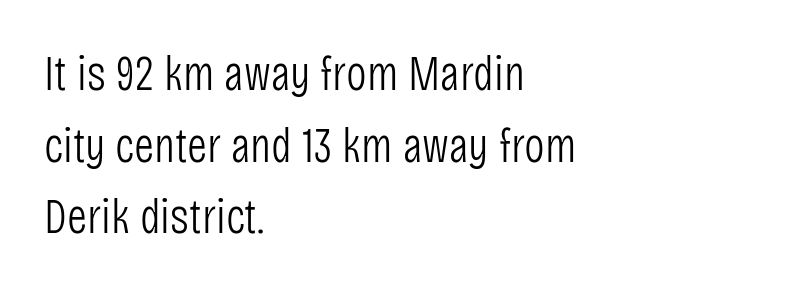
The image shows 49 px light, condensed sans-serif type, upright; set left-aligned, normal line spacing (1.46x), normal letter spacing, not underlined; low stroke contrast and a large x-height.
